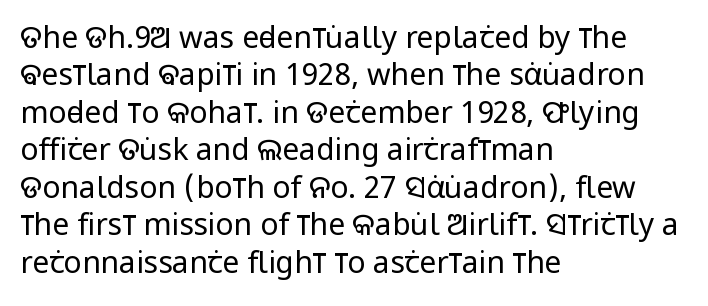
The image shows 30 px regular-weight, condensed sans-serif type, upright; set left-aligned, normal line spacing (1.25x), normal letter spacing, not underlined; low stroke contrast and a large x-height.
